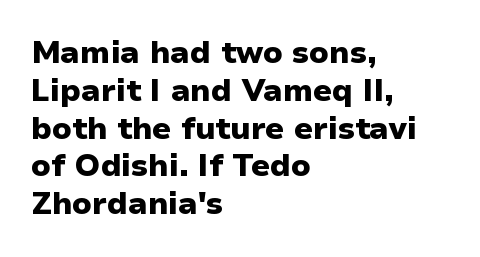
The image shows 31 px heavy sans-serif type, upright; set left-aligned, line spacing 1.22x, normal letter spacing, not underlined; low stroke contrast and a medium x-height.
